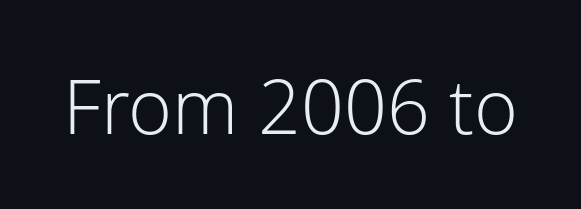
{"serif": "no", "italic": "no", "bold": "no", "weight": "light", "width": "normal", "stroke_contrast": "low", "x_height": "medium", "monospaced": "no", "underline": "no", "letter_spacing": "normal", "letter_spacing_em": 0.0, "glyph_px": 75}
